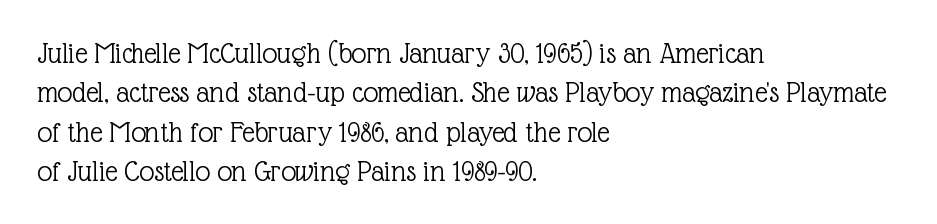
Q: Is the text bold? A: No.
Q: Is the text italic (slanted)? A: No, it is upright.
Q: Is the typeface a serif or a sans-serif typeface? A: Serif.
Q: Is the text underlined? A: No.
Q: How is the paragraph aligned? A: Left-aligned.
Q: Is the spacing between letters normal or unusually wide? A: Normal.
Q: Is the spacing between lines tight, normal or loose? A: Normal.
Q: Width (condensed, normal, or wide)? A: Normal.
Q: x-height? A: Medium.
Q: Monospaced? A: No.
